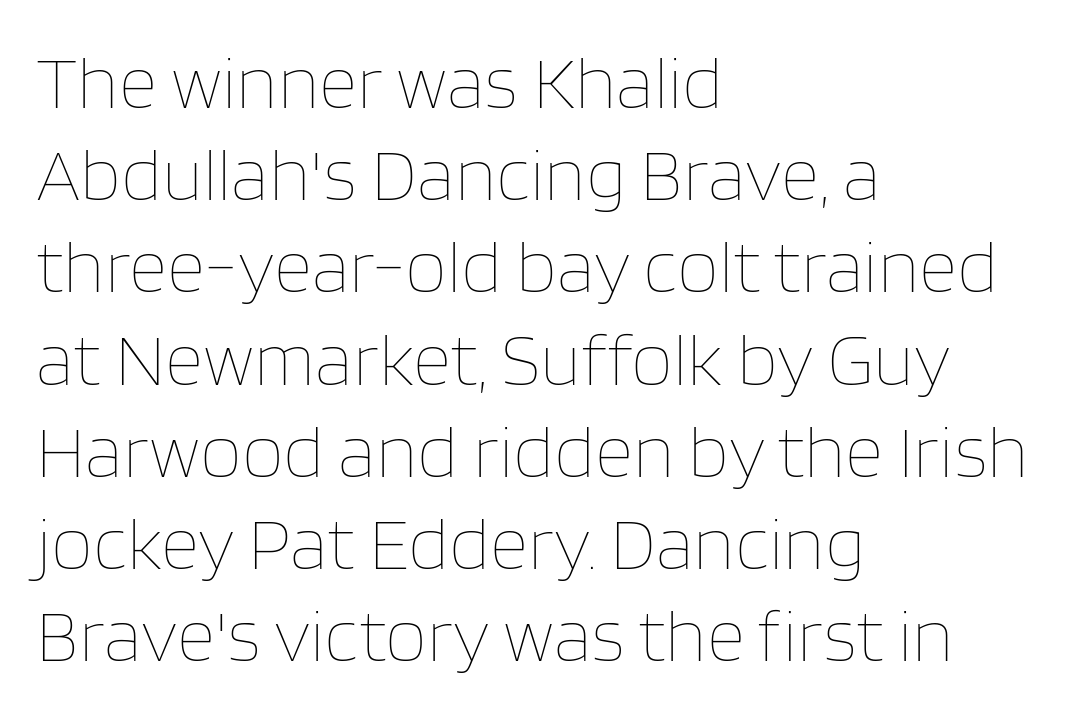
Ordinary non-slanted type is in use. Words appear dense and cohesive because spacing is normal. The rendering uses natural spacing where letterforms have individual widths. In CSS terms this would be text-align: left. Bold? No — there's no thickening of the strokes.
